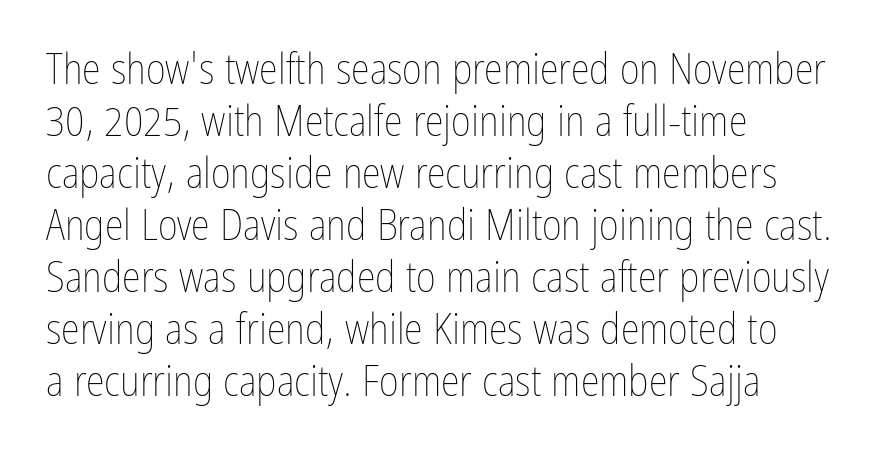
{"italic": "no", "bold": "no", "weight": "thin", "width": "condensed", "stroke_contrast": "low", "x_height": "medium", "monospaced": "no", "underline": "no", "align": "left", "line_spacing_ratio": 1.21, "letter_spacing": "normal", "letter_spacing_em": 0.0, "glyph_px": 43}
